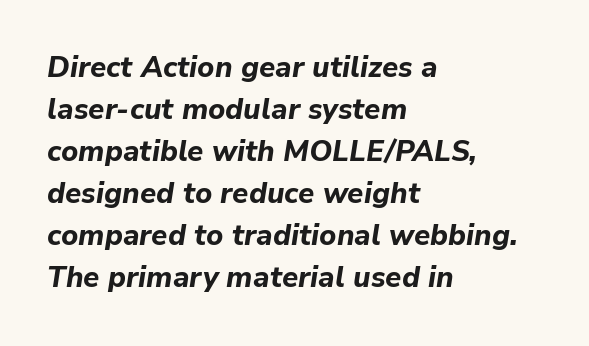
{"italic": "yes", "lean": "right", "slant_degrees": 9, "bold": "yes", "weight": "bold", "width": "normal", "stroke_contrast": "low", "x_height": "medium", "monospaced": "no", "underline": "no", "align": "left", "line_spacing": "normal", "line_spacing_ratio": 1.45, "letter_spacing": "normal", "letter_spacing_em": 0.0, "glyph_px": 29}
